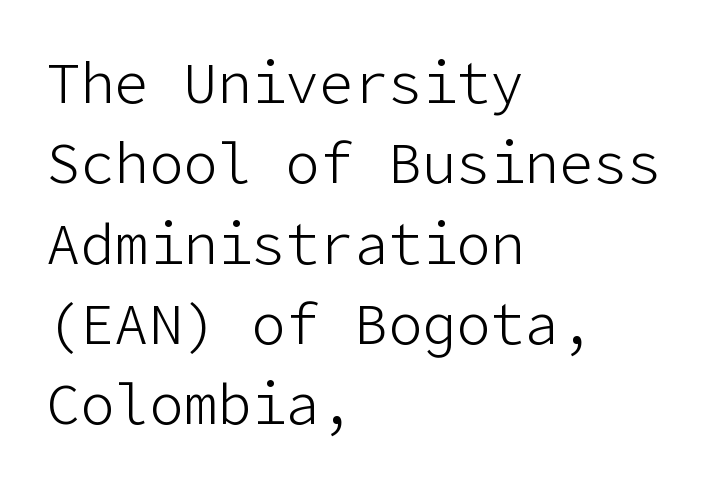
Q: Is the text bold? A: No.
Q: Is the text italic (slanted)? A: No, it is upright.
Q: Is the typeface a serif or a sans-serif typeface? A: Sans-serif.
Q: Is the text underlined? A: No.
Q: How is the paragraph aligned? A: Left-aligned.
Q: Is the spacing between letters normal or unusually wide? A: Normal.
Q: Is the spacing between lines tight, normal or loose? A: Normal.
Q: Width (condensed, normal, or wide)? A: Normal.
Q: Stroke contrast? A: Low.
Q: x-height? A: Medium.
